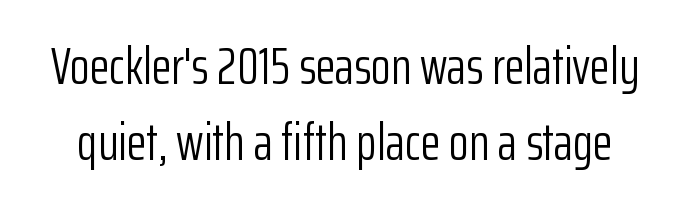
The image shows 52 px light, condensed sans-serif type, upright; set normal line spacing (1.46x), normal letter spacing, not underlined; low stroke contrast and a medium x-height.
